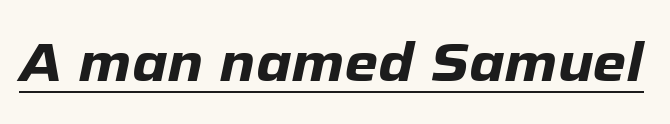
{"italic": "yes", "lean": "right", "slant_degrees": 12, "bold": "yes", "weight": "heavy", "width": "normal", "stroke_contrast": "low", "x_height": "medium", "monospaced": "no", "underline": "yes", "letter_spacing": "normal", "letter_spacing_em": 0.0, "glyph_px": 54}
